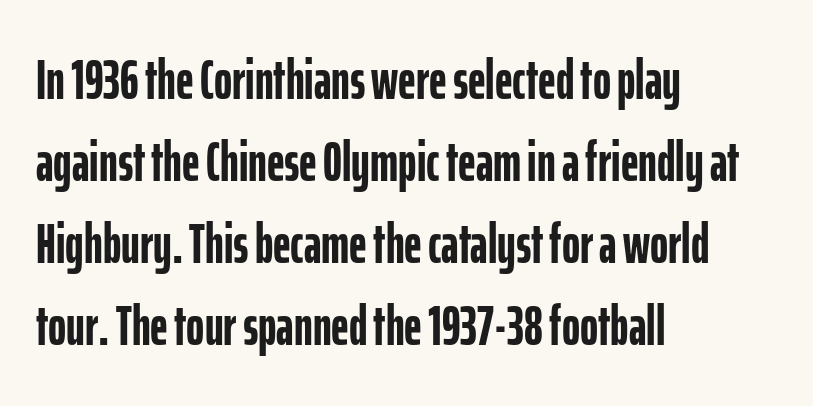
Q: Is the text bold? A: Yes.
Q: Is the text italic (slanted)? A: No, it is upright.
Q: Is the typeface a serif or a sans-serif typeface? A: Sans-serif.
Q: Is the text underlined? A: No.
Q: How is the paragraph aligned? A: Left-aligned.
Q: Is the spacing between letters normal or unusually wide? A: Normal.
Q: Is the spacing between lines tight, normal or loose? A: Normal.
Q: Width (condensed, normal, or wide)? A: Condensed.
Q: Stroke contrast? A: Low.
Q: x-height? A: Medium.
Q: Monospaced? A: No.
